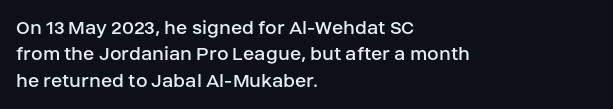
The image shows 21 px text type, upright; set left-aligned, normal line spacing (1.26x), normal letter spacing, not underlined.
